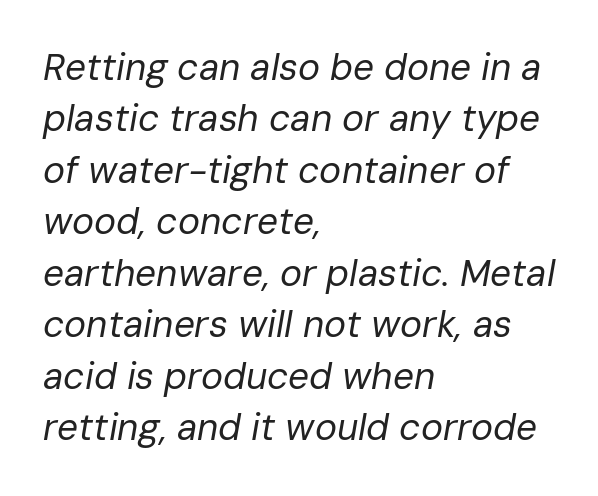
{"italic": "yes", "lean": "right", "slant_degrees": 10, "bold": "no", "weight": "regular", "width": "normal", "stroke_contrast": "low", "x_height": "medium", "monospaced": "no", "underline": "no", "align": "left", "line_spacing": "normal", "line_spacing_ratio": 1.39, "letter_spacing": "normal", "letter_spacing_em": 0.0, "glyph_px": 37}
